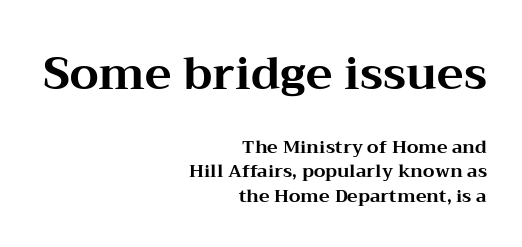
The font is running at its bold setting. A typesetter would call this proportional, since set widths differ per character. Type without underlining. The letters carry serifs — small finishing strokes at the ends of their stems. Layout note: lines flush right.
